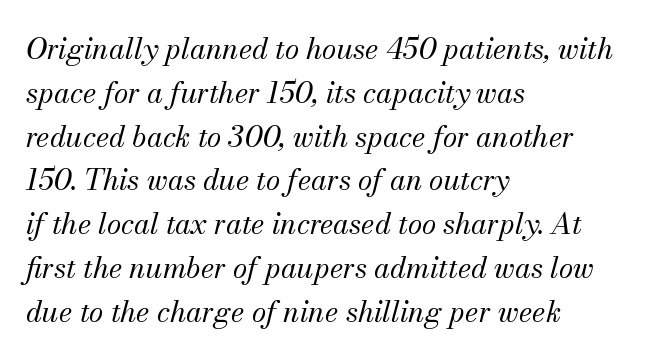
Q: Is the text bold? A: No.
Q: Is the text italic (slanted)? A: Yes, it leans right by about 13 degrees.
Q: Is the typeface a serif or a sans-serif typeface? A: Serif.
Q: Is the text underlined? A: No.
Q: How is the paragraph aligned? A: Left-aligned.
Q: Is the spacing between letters normal or unusually wide? A: Normal.
Q: Is the spacing between lines tight, normal or loose? A: Normal.
Q: Width (condensed, normal, or wide)? A: Normal.
Q: Stroke contrast? A: Medium.
Q: x-height? A: Small.
Q: Monospaced? A: No.
